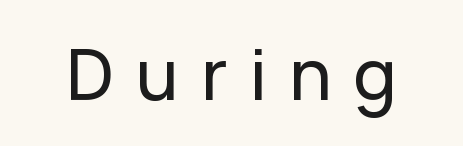
Q: Is the text italic (slanted)? A: No, it is upright.
Q: Is the typeface a serif or a sans-serif typeface? A: Sans-serif.
Q: Is the text underlined? A: No.
Q: Is the spacing between letters normal or unusually wide? A: Unusually wide.
Q: Width (condensed, normal, or wide)? A: Normal.
Q: Stroke contrast? A: Low.
Q: x-height? A: Medium.
Q: Monospaced? A: No.
